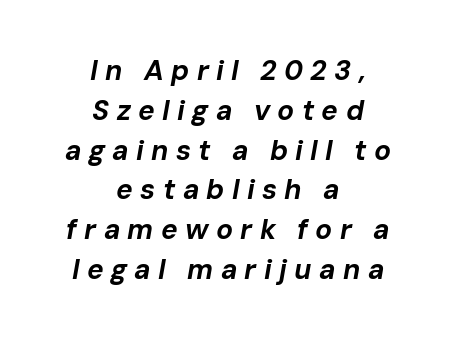
Q: Is the text bold? A: Yes.
Q: Is the text italic (slanted)? A: Yes, it leans right by about 10 degrees.
Q: Is the text underlined? A: No.
Q: How is the paragraph aligned? A: Centered.
Q: Is the spacing between letters normal or unusually wide? A: Unusually wide.
Q: Is the spacing between lines tight, normal or loose? A: Normal.
Q: Width (condensed, normal, or wide)? A: Normal.
Q: Stroke contrast? A: Low.
Q: x-height? A: Medium.
Q: Monospaced? A: No.
